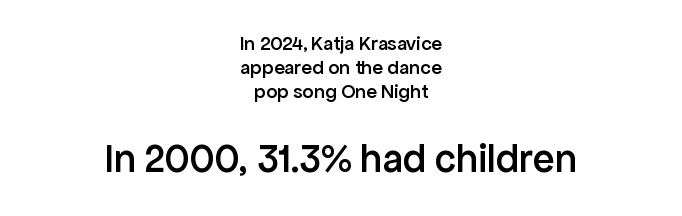
{"serif": "no", "italic": "no", "bold": "semi", "weight": "semibold", "width": "normal", "stroke_contrast": "low", "x_height": "medium", "monospaced": "no", "underline": "no", "align": "center", "line_spacing_ratio": 1.19, "letter_spacing": "normal", "letter_spacing_em": 0.0, "larger_block": "second", "size_ratio": 2.0, "glyph_px": 40}
